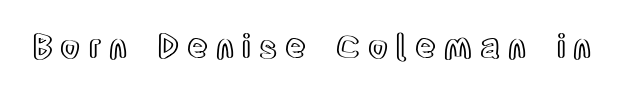
If you drew a line through each stem, it would be perfectly vertical. A bare baseline throughout the passage. Varying glyph widths throughout — classic text-font behaviour. The tracking jumps out immediately: characters are airy and widely separated.
